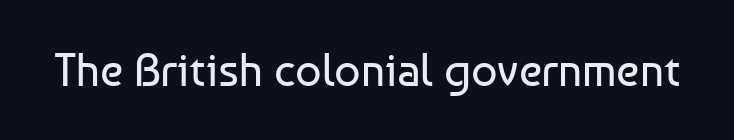
Q: Is the text bold? A: No.
Q: Is the text italic (slanted)? A: No, it is upright.
Q: Is the typeface a serif or a sans-serif typeface? A: Sans-serif.
Q: Is the text underlined? A: No.
Q: Is the spacing between letters normal or unusually wide? A: Normal.
Q: Width (condensed, normal, or wide)? A: Normal.
Q: Stroke contrast? A: Low.
Q: x-height? A: Medium.
Q: Monospaced? A: No.
